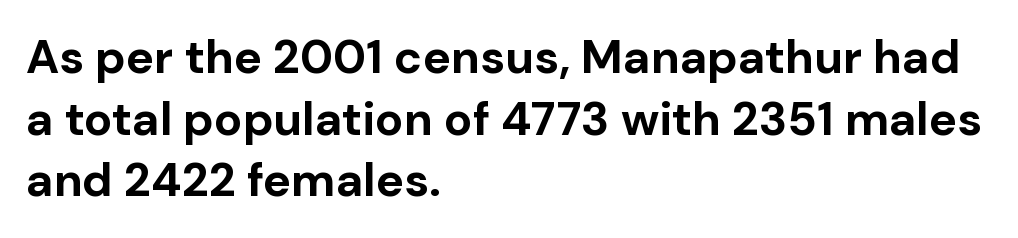
Note the varied advance widths — an 'i' is clearly narrower than an 'm'. Words appear dense and cohesive because spacing is normal. A sans-serif font was chosen for this passage. Designer's note — italics off, roman on. Does the weight exceed regular? Yes, all the way to bold.
